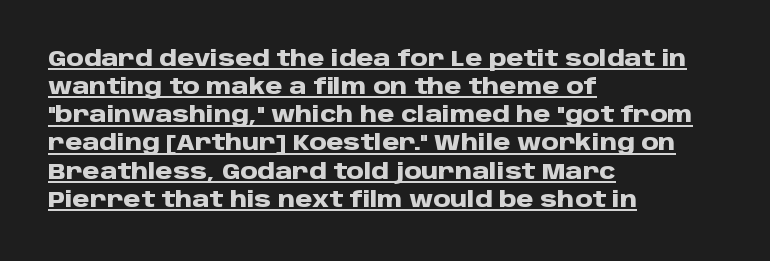
{"italic": "no", "bold": "yes", "underline": "yes", "align": "left", "line_spacing": "normal", "line_spacing_ratio": 1.28, "letter_spacing": "normal", "letter_spacing_em": 0.0, "glyph_px": 22}
